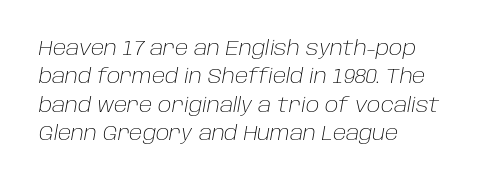
Tracking here is standard; glyphs follow each other at the usual distance. The weight tops out at a normal text grade. The typesetter chose a ragged-right arrangement here. Honestly, there is no underline to notice here at all. Yep, that's italic — everything's leaning. Vertically, the passage feels balanced, rows spaced as you'd expect.
